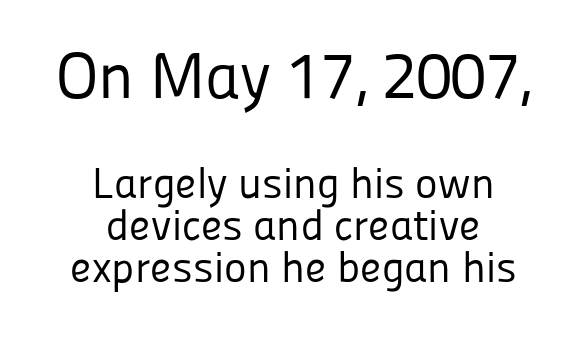
The image shows 65 px regular-weight sans-serif type, upright; set centered, tight line spacing (0.98x), normal letter spacing, not underlined; the first (top) block is 1.51x larger; low stroke contrast and a medium x-height.
